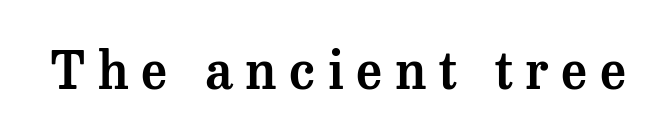
The image shows 52 px serif type, upright; set unusually wide letter spacing (+0.24 em), not underlined; medium stroke contrast and a medium x-height.
